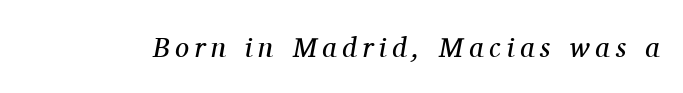
{"serif": "yes", "italic": "yes", "lean": "right", "slant_degrees": 11, "bold": "no", "weight": "regular", "width": "normal", "stroke_contrast": "medium", "x_height": "medium", "monospaced": "no", "underline": "no", "letter_spacing": "wide", "letter_spacing_em": 0.2, "glyph_px": 28}
